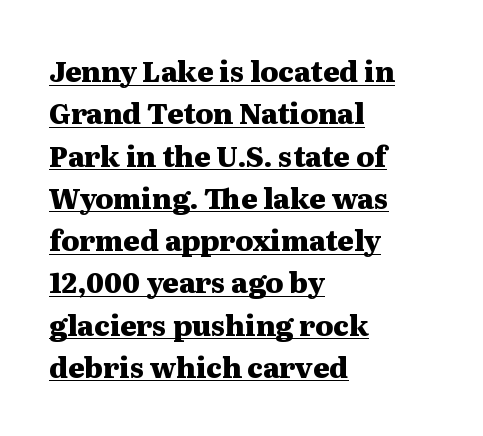
{"serif": "yes", "italic": "no", "bold": "yes", "weight": "heavy", "width": "wide", "stroke_contrast": "medium", "x_height": "medium", "monospaced": "no", "underline": "yes", "align": "left", "line_spacing": "normal", "line_spacing_ratio": 1.51, "letter_spacing": "normal", "letter_spacing_em": 0.0, "glyph_px": 28}
